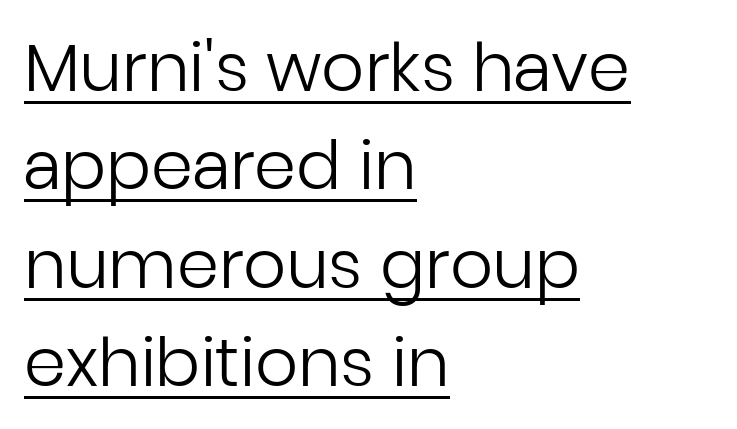
Q: Is the text bold? A: No.
Q: Is the text italic (slanted)? A: No, it is upright.
Q: Is the typeface a serif or a sans-serif typeface? A: Sans-serif.
Q: Is the text underlined? A: Yes.
Q: How is the paragraph aligned? A: Left-aligned.
Q: Is the spacing between letters normal or unusually wide? A: Normal.
Q: Is the spacing between lines tight, normal or loose? A: Normal.
Q: Width (condensed, normal, or wide)? A: Normal.
Q: Stroke contrast? A: Low.
Q: x-height? A: Medium.
Q: Monospaced? A: No.
